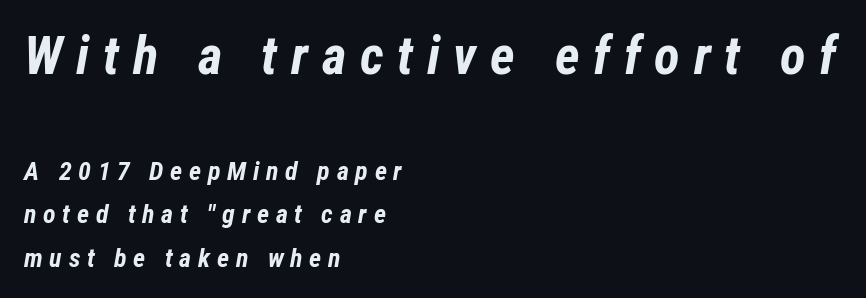
The image shows 53 px bold, condensed type, italic (leaning right); set left-aligned, normal line spacing (1.67x), unusually wide letter spacing (+0.26 em), not underlined; the first (top) block is 2.04x larger; low stroke contrast and a medium x-height.
